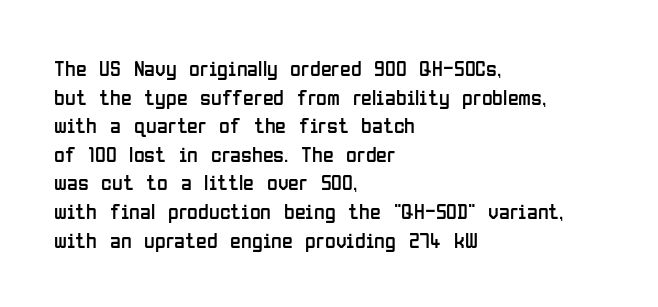
{"italic": "no", "bold": "no", "underline": "no", "align": "left", "line_spacing": "normal", "line_spacing_ratio": 1.3, "letter_spacing": "normal", "letter_spacing_em": 0.0, "glyph_px": 22}
